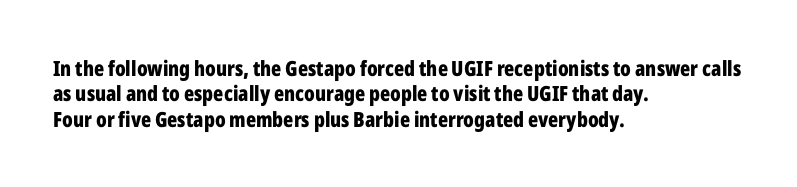
{"italic": "no", "bold": "yes", "underline": "no", "align": "left", "line_spacing_ratio": 1.21, "letter_spacing": "normal", "letter_spacing_em": 0.0, "glyph_px": 21}
